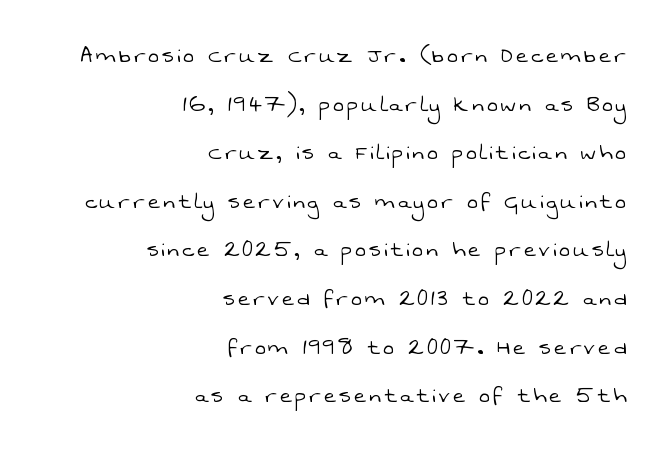
The image shows 26 px text type; set right-aligned, line spacing 1.87x, not underlined.
